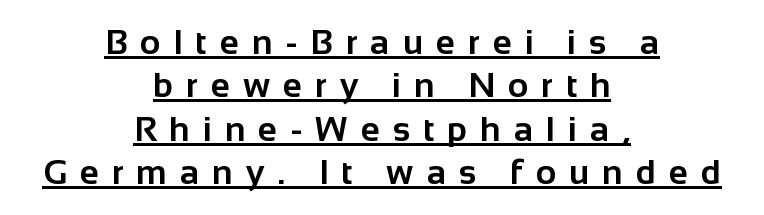
The image shows 35 px bold sans-serif type, upright; set centered, line spacing 1.24x, unusually wide letter spacing (+0.37 em), underlined; low stroke contrast and a medium x-height.
